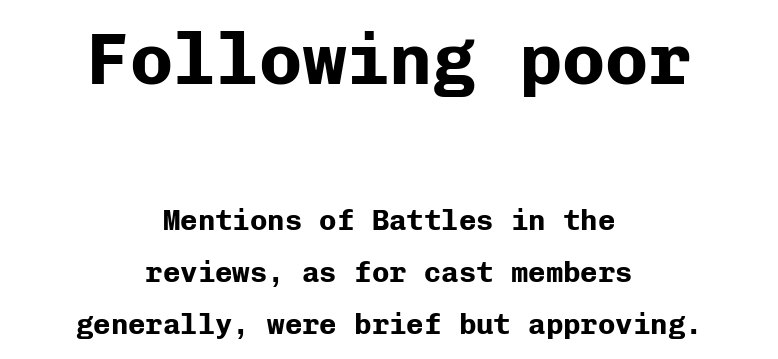
Q: Is the text bold? A: Yes.
Q: Is the text italic (slanted)? A: No, it is upright.
Q: Is the typeface a serif or a sans-serif typeface? A: Sans-serif.
Q: Is the text underlined? A: No.
Q: How is the paragraph aligned? A: Centered.
Q: Is the spacing between letters normal or unusually wide? A: Normal.
Q: Which block of text is set in a larger size, the first (top) or the second (bottom)? A: The first (top) one.
Q: Width (condensed, normal, or wide)? A: Normal.
Q: Stroke contrast? A: Low.
Q: x-height? A: Medium.
Q: Monospaced? A: Yes.
